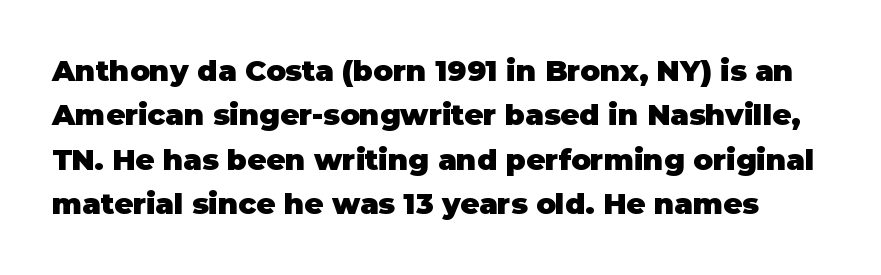
How would I describe the line gaps? Plain and ordinary. Spacing between characters is what you'd get straight out of the box. The specimen omits any rule beneath the text block's lines. No italicization has been applied; the sample stays upright.
